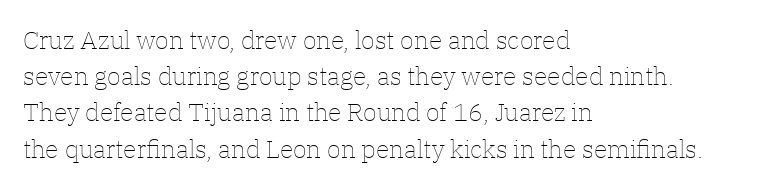
The cut favours lightness, reaching ordinary text weight at its darkest. Left-aligned paragraph, ragged on the right. There is no visible air inserted between adjacent glyphs. Has an underline been added? It has not. Upright lettering throughout. Leading matches the norm, producing a regular column.
